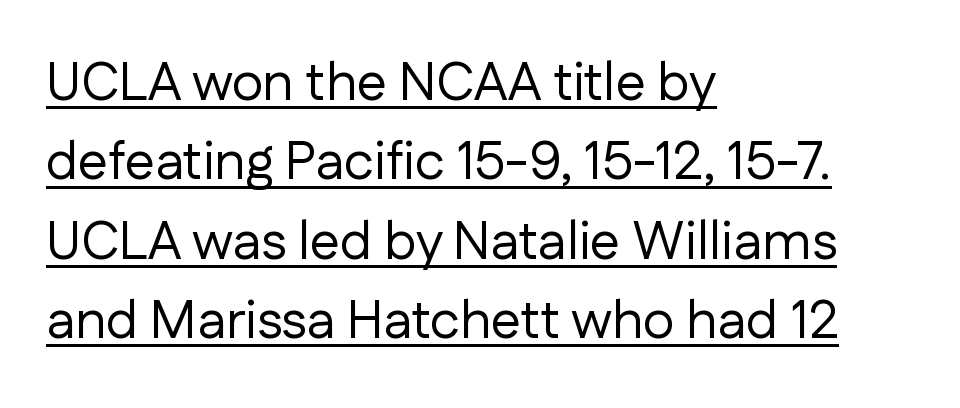
Q: Is the text bold? A: No.
Q: Is the text italic (slanted)? A: No, it is upright.
Q: Is the typeface a serif or a sans-serif typeface? A: Sans-serif.
Q: Is the text underlined? A: Yes.
Q: How is the paragraph aligned? A: Left-aligned.
Q: Is the spacing between letters normal or unusually wide? A: Normal.
Q: Is the spacing between lines tight, normal or loose? A: Normal.
Q: Width (condensed, normal, or wide)? A: Normal.
Q: Stroke contrast? A: Low.
Q: x-height? A: Medium.
Q: Monospaced? A: No.
